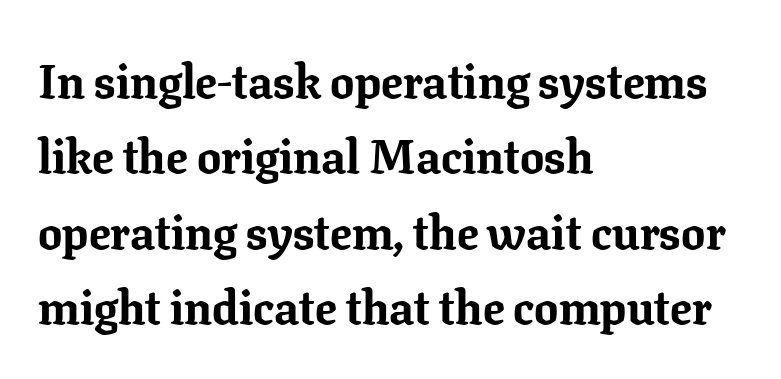
Character widths vary here, with narrow letters taking less room than wide ones. This sample uses plain, unmodified letter spacing. A classic flush-left, rag-right setting is used for this passage. The rows are spaced the way most documents space them. Plain, unruled lines of type.
